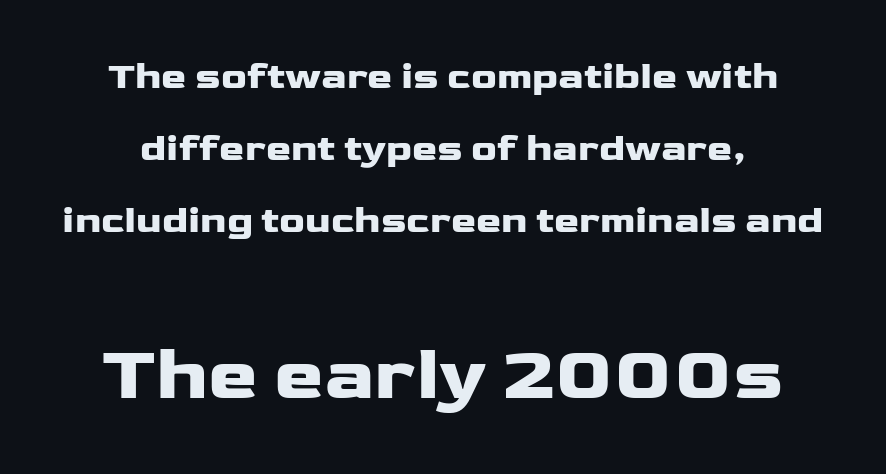
The image shows 75 px heavy, wide sans-serif type, upright; set loose line spacing (1.9x), normal letter spacing, not underlined; the second (bottom) block is 1.97x larger; low stroke contrast and a medium x-height.
